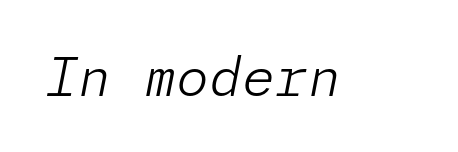
{"italic": "yes", "lean": "right", "slant_degrees": 11, "bold": "no", "weight": "light", "width": "normal", "stroke_contrast": "low", "x_height": "medium", "underline": "no", "letter_spacing": "normal", "letter_spacing_em": 0.0, "glyph_px": 53}
